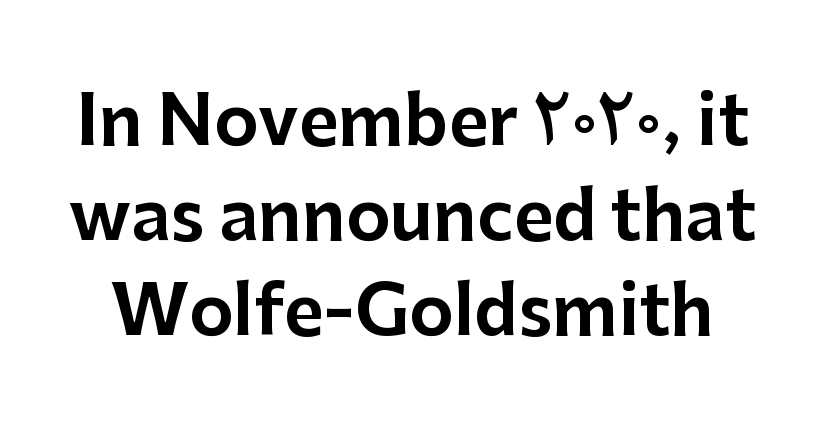
The image shows 68 px sans-serif type, upright; set normal line spacing (1.4x), normal letter spacing, not underlined; low stroke contrast and a medium x-height.
